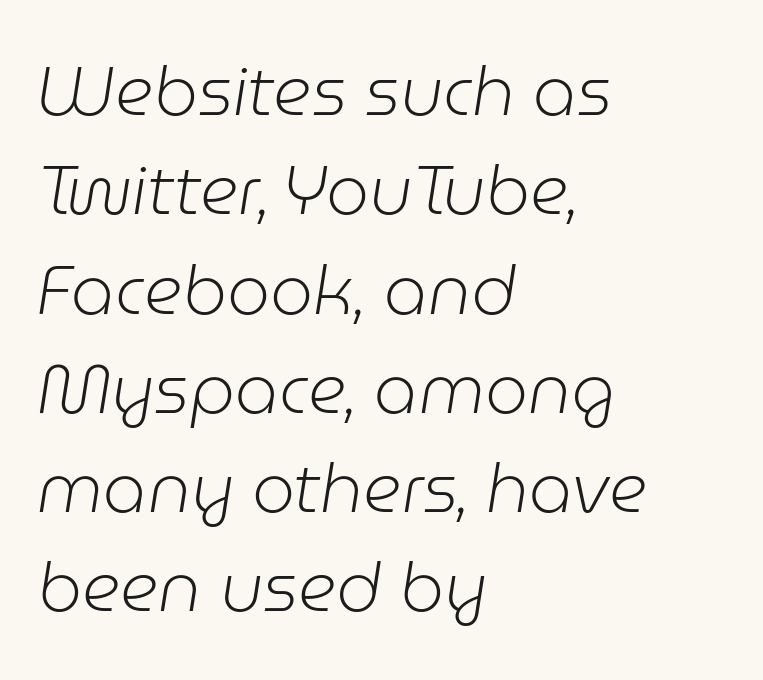
Q: Is the text bold? A: No.
Q: Is the text italic (slanted)? A: Yes, it leans right by about 9 degrees.
Q: Is the text underlined? A: No.
Q: How is the paragraph aligned? A: Left-aligned.
Q: Is the spacing between letters normal or unusually wide? A: Normal.
Q: Is the spacing between lines tight, normal or loose? A: Normal.
Q: Width (condensed, normal, or wide)? A: Normal.
Q: Stroke contrast? A: Low.
Q: x-height? A: Medium.
Q: Monospaced? A: No.
